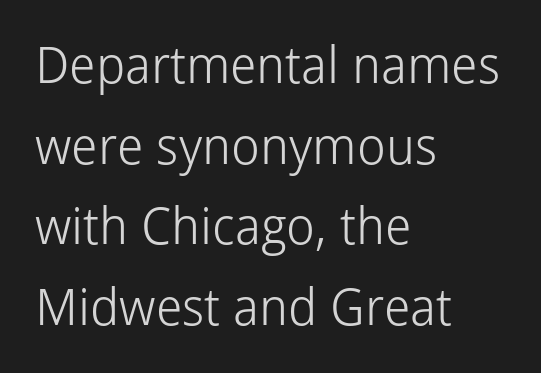
A normal amount of white space separates one row of letters from the next. The strip under each line holds only bare page. What kind of face is this? One without serifs — a sans. Unbolded letterforms with no extra heft.
